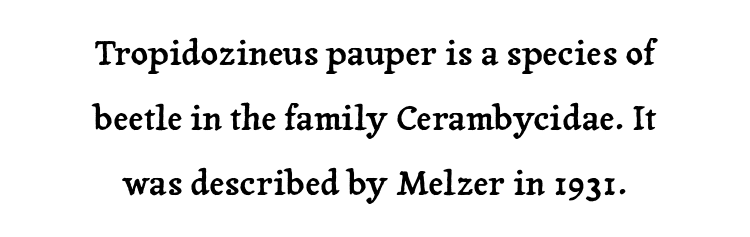
Letterform terminals end in serifs throughout the passage. When letters stand straight like this, we call the style roman or upright. The strip under each line holds only bare page. This rendering leaves character spacing at its baseline value. Horizontal bands of white between lines are thick stripes.
